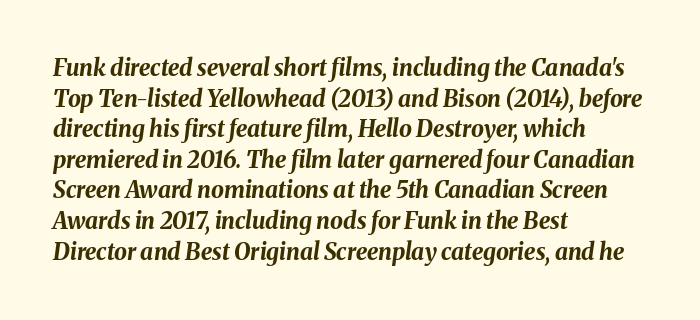
The image shows 23 px bold type, italic (leaning right); set left-aligned, normal line spacing (1.33x), normal letter spacing, not underlined.
